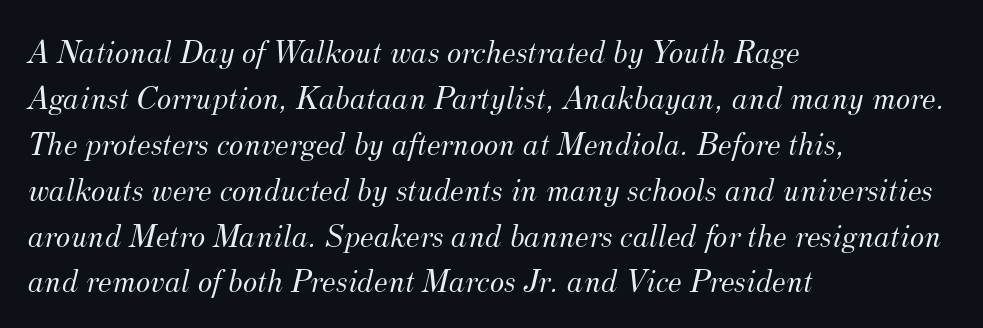
Q: Is the text bold? A: No.
Q: Is the text italic (slanted)? A: Yes, it leans right by about 12 degrees.
Q: Is the typeface a serif or a sans-serif typeface? A: Serif.
Q: Is the text underlined? A: No.
Q: How is the paragraph aligned? A: Left-aligned.
Q: Is the spacing between letters normal or unusually wide? A: Normal.
Q: Is the spacing between lines tight, normal or loose? A: Normal.
Q: Width (condensed, normal, or wide)? A: Normal.
Q: Stroke contrast? A: Medium.
Q: x-height? A: Small.
Q: Monospaced? A: No.
